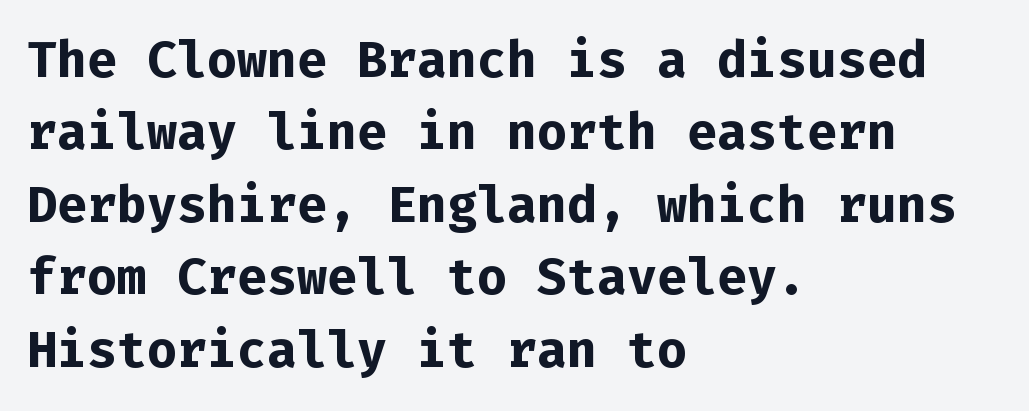
The image shows 50 px bold sans-serif type, upright, monospaced; set left-aligned, normal line spacing (1.45x), normal letter spacing, not underlined; low stroke contrast and a medium x-height.
